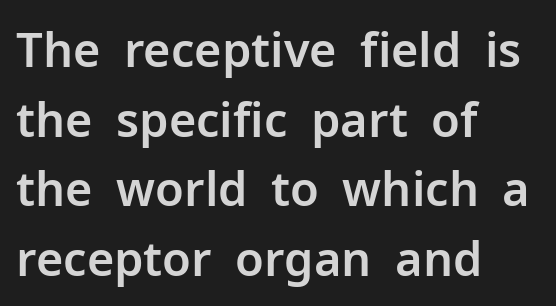
{"serif": "no", "italic": "no", "width": "normal", "stroke_contrast": "low", "x_height": "medium", "monospaced": "no", "underline": "no", "align": "left", "line_spacing": "normal", "line_spacing_ratio": 1.48, "letter_spacing": "normal", "letter_spacing_em": 0.0, "glyph_px": 47}
